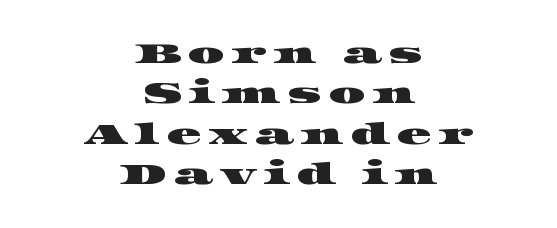
Q: Is the typeface a serif or a sans-serif typeface? A: Serif.
Q: Is the text underlined? A: No.
Q: How is the paragraph aligned? A: Centered.
Q: Is the spacing between letters normal or unusually wide? A: Unusually wide.
Q: Is the spacing between lines tight, normal or loose? A: Normal.
Q: Width (condensed, normal, or wide)? A: Wide.
Q: Stroke contrast? A: High.
Q: x-height? A: Large.
Q: Monospaced? A: No.
